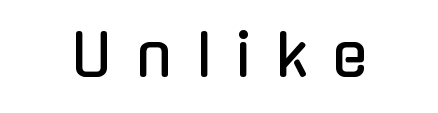
The image shows 58 px condensed sans-serif type, upright; set unusually wide letter spacing (+0.43 em), not underlined; low stroke contrast and a medium x-height.
